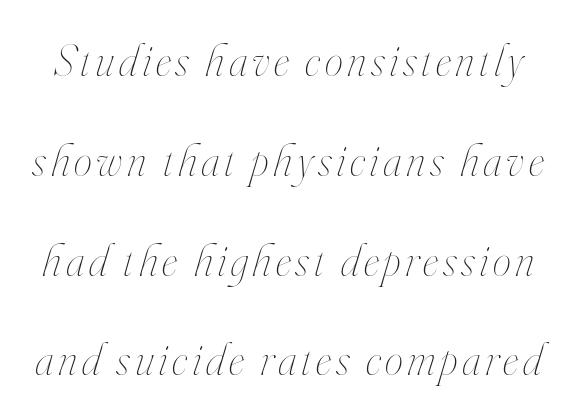
Q: Is the text bold? A: No.
Q: Is the text italic (slanted)? A: Yes, it leans right by about 16 degrees.
Q: Is the text underlined? A: No.
Q: Is the spacing between lines tight, normal or loose? A: Loose.
Q: Width (condensed, normal, or wide)? A: Condensed.
Q: Stroke contrast? A: High.
Q: x-height? A: Small.
Q: Monospaced? A: No.
